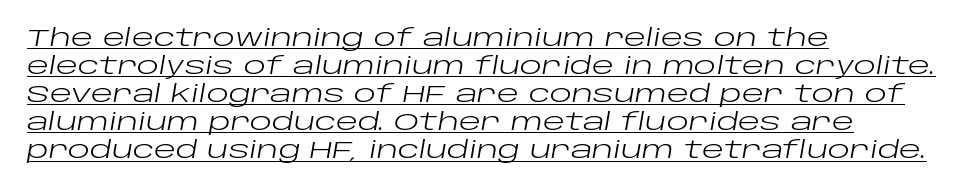
{"italic": "yes", "lean": "right", "slant_degrees": 10, "bold": "no", "underline": "yes", "align": "left", "line_spacing_ratio": 1.22, "letter_spacing": "normal", "letter_spacing_em": 0.0, "glyph_px": 23}
